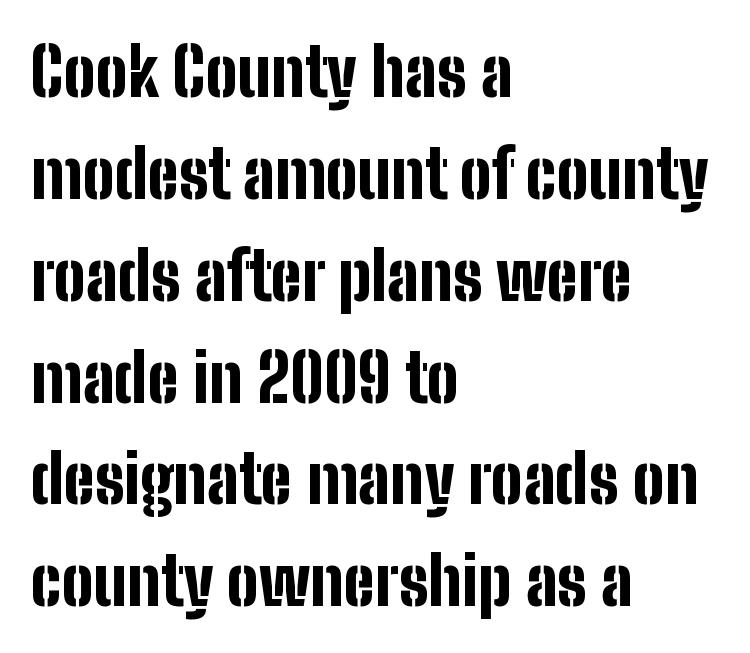
Q: Is the text bold? A: Yes.
Q: Is the text italic (slanted)? A: No, it is upright.
Q: Is the typeface a serif or a sans-serif typeface? A: Sans-serif.
Q: Is the text underlined? A: No.
Q: How is the paragraph aligned? A: Left-aligned.
Q: Is the spacing between letters normal or unusually wide? A: Normal.
Q: Is the spacing between lines tight, normal or loose? A: Normal.
Q: Width (condensed, normal, or wide)? A: Condensed.
Q: Stroke contrast? A: Low.
Q: x-height? A: Medium.
Q: Monospaced? A: No.
